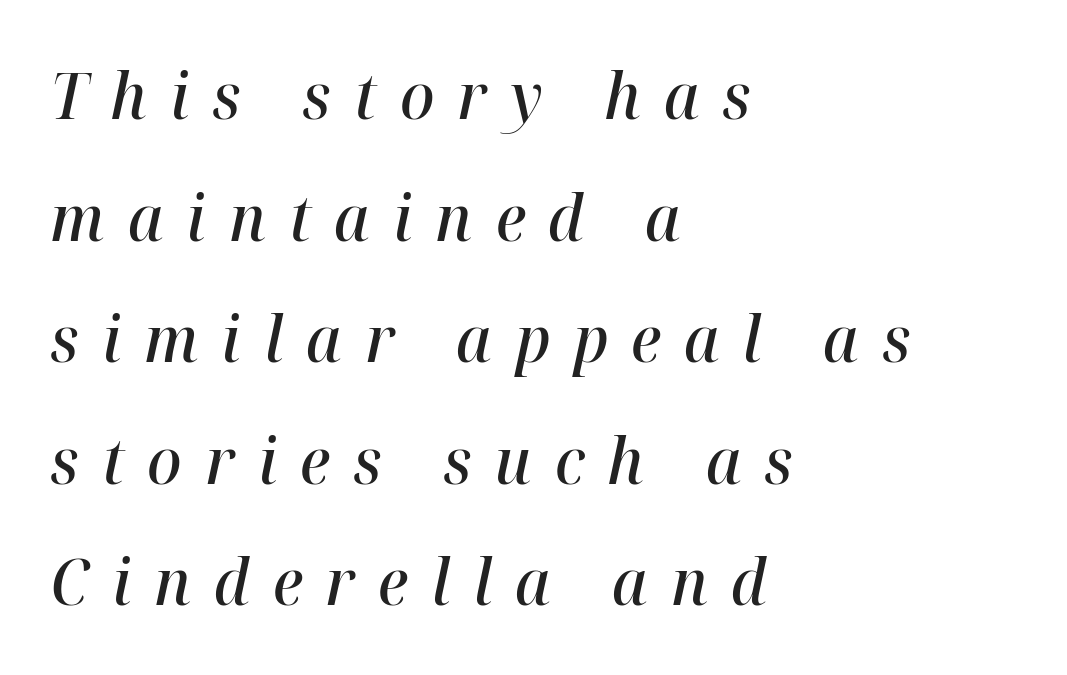
The image shows 64 px semibold type, italic (leaning right); set left-aligned, loose line spacing (1.9x), unusually wide letter spacing (+0.36 em), not underlined; high stroke contrast and a medium x-height.
